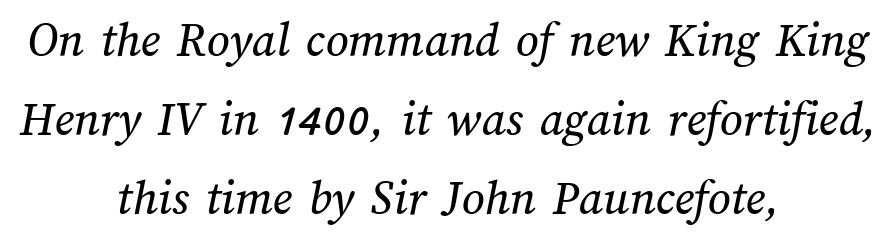
{"width": "normal", "stroke_contrast": "medium", "x_height": "medium", "monospaced": "no", "underline": "no", "align": "center", "line_spacing": "normal", "line_spacing_ratio": 1.58, "letter_spacing": "normal", "letter_spacing_em": 0.0, "glyph_px": 50}
